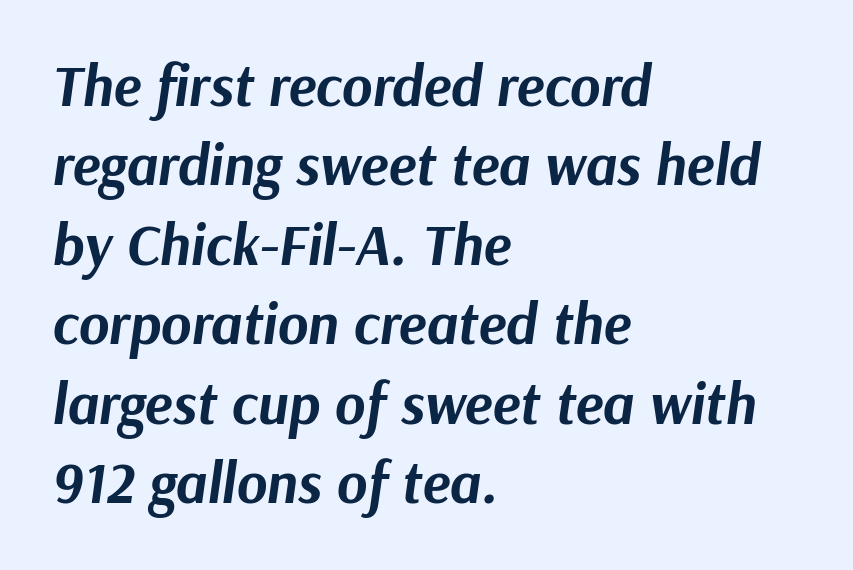
{"italic": "yes", "lean": "right", "slant_degrees": 9, "bold": "yes", "weight": "bold", "width": "normal", "stroke_contrast": "medium", "x_height": "medium", "monospaced": "no", "underline": "no", "align": "left", "line_spacing": "normal", "line_spacing_ratio": 1.37, "letter_spacing": "normal", "letter_spacing_em": 0.0, "glyph_px": 58}
